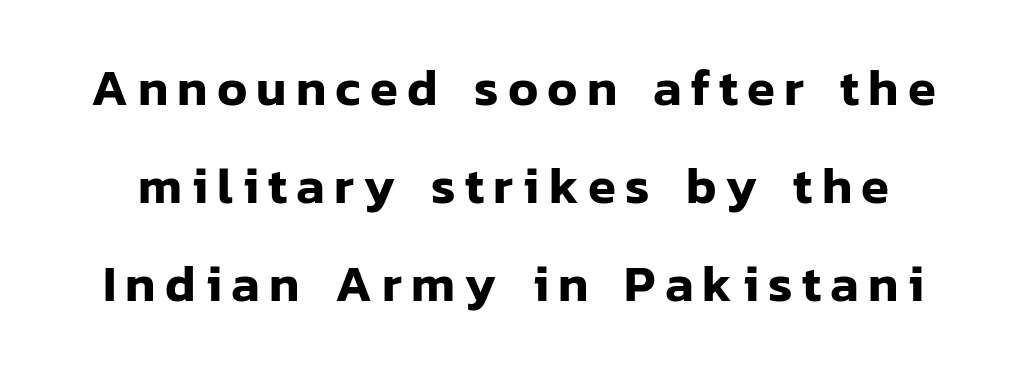
Anything drawn beneath the words? Only blank space. The letters stand upright; this is a roman face. Quick note: interline space is abundant. Stroke terminals: plain, sans-serif.
